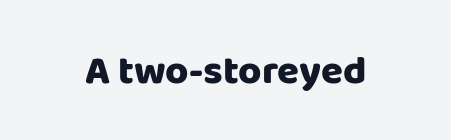
{"serif": "no", "italic": "no", "bold": "yes", "weight": "heavy", "width": "normal", "stroke_contrast": "low", "x_height": "large", "monospaced": "no", "underline": "no", "letter_spacing": "normal", "letter_spacing_em": 0.0, "glyph_px": 40}
